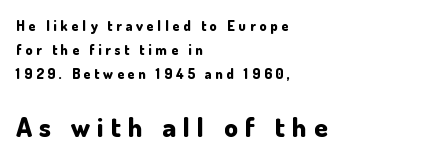
The image shows 27 px bold type, upright; set left-aligned, line spacing 1.71x, unusually wide letter spacing (+0.27 em), not underlined; the second (bottom) block is 1.93x larger.
